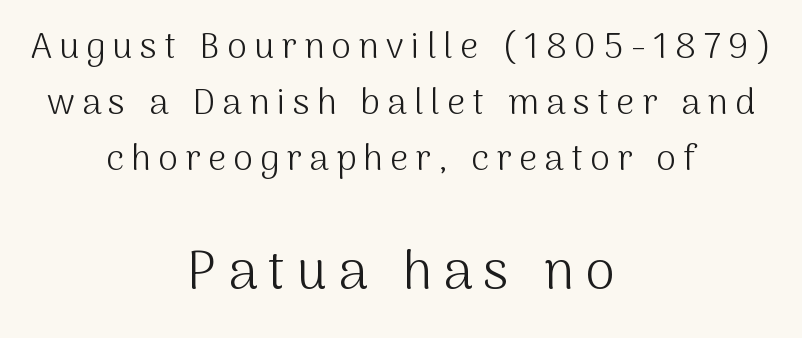
Q: Is the text bold? A: No.
Q: Is the text italic (slanted)? A: No, it is upright.
Q: Is the typeface a serif or a sans-serif typeface? A: Sans-serif.
Q: Is the text underlined? A: No.
Q: How is the paragraph aligned? A: Centered.
Q: Is the spacing between letters normal or unusually wide? A: Unusually wide.
Q: Is the spacing between lines tight, normal or loose? A: Normal.
Q: Which block of text is set in a larger size, the first (top) or the second (bottom)? A: The second (bottom) one.
Q: Width (condensed, normal, or wide)? A: Normal.
Q: Stroke contrast? A: Medium.
Q: x-height? A: Medium.
Q: Monospaced? A: No.
